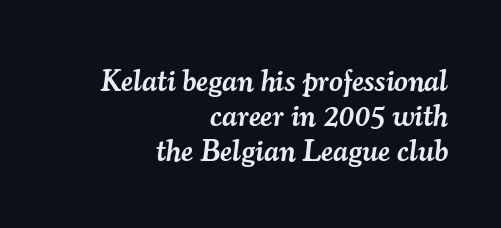
The image shows 30 px semibold serif type, italic (leaning right); set right-aligned, line spacing 1.17x, normal letter spacing, not underlined; medium stroke contrast and a small x-height.
